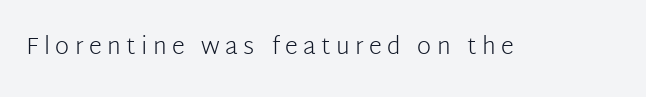
{"italic": "no", "bold": "no", "underline": "no", "letter_spacing": "wide", "letter_spacing_em": 0.22, "glyph_px": 24}
